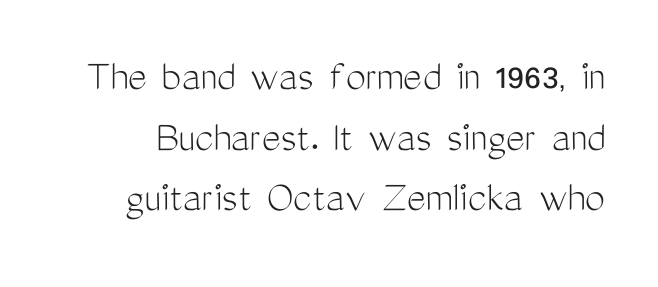
Tracking here is standard; glyphs follow each other at the usual distance. This reads as an unemphasized weight, regular at the heaviest. The vertical gap from one line to the next is medium. The letters advance in unequal steps, a hallmark of proportional type.
